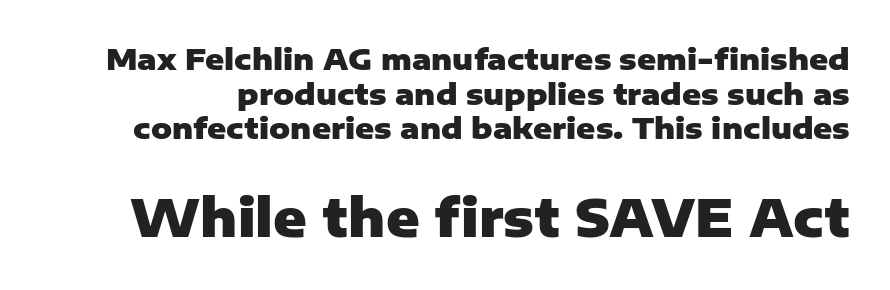
Q: Is the text bold? A: Yes.
Q: Is the text italic (slanted)? A: No, it is upright.
Q: Is the typeface a serif or a sans-serif typeface? A: Sans-serif.
Q: Is the text underlined? A: No.
Q: Is the spacing between letters normal or unusually wide? A: Normal.
Q: Which block of text is set in a larger size, the first (top) or the second (bottom)? A: The second (bottom) one.
Q: Width (condensed, normal, or wide)? A: Normal.
Q: Stroke contrast? A: Low.
Q: x-height? A: Medium.
Q: Monospaced? A: No.
